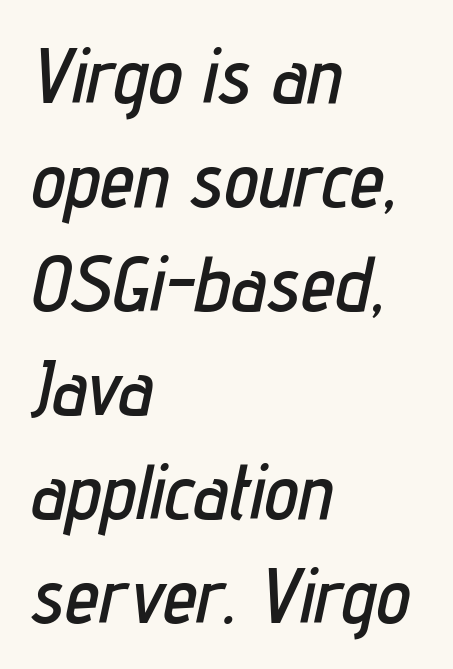
The image shows 77 px condensed type, italic (leaning right); set left-aligned, normal line spacing (1.35x), normal letter spacing, not underlined; low stroke contrast and a medium x-height.
